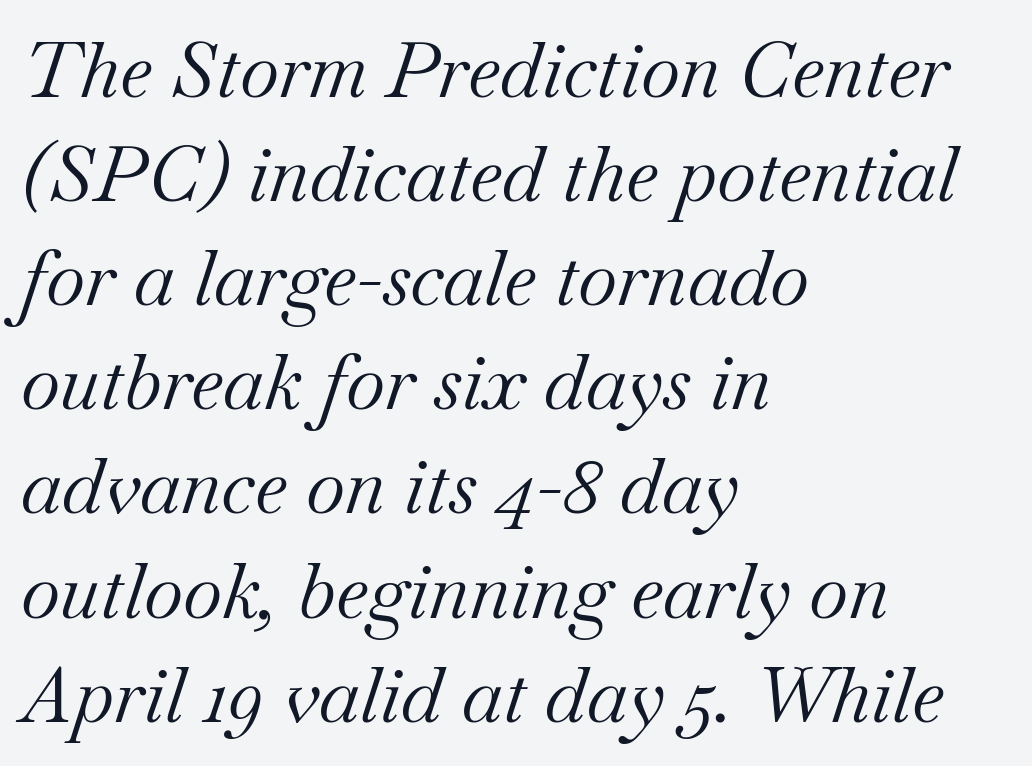
Leading matches the norm, producing a regular column. The whole block is typeset with a tilt. Layout note: lines flush left. No chunkiness to these letters — they're not bold.
